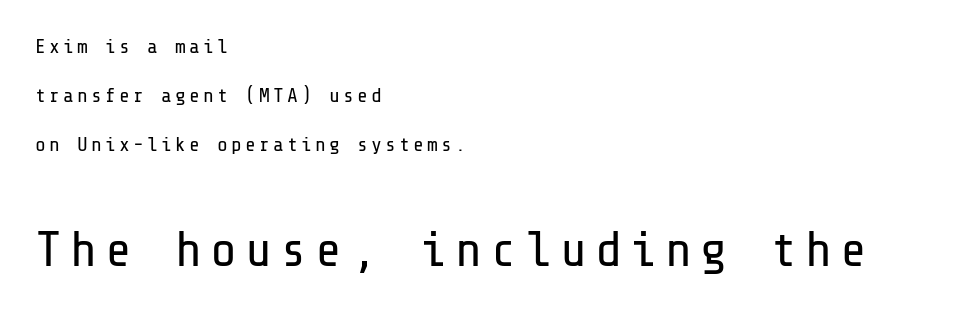
You can tell it's not italic because the verticals are truly vertical. Stroke terminals: plain, sans-serif. The foot of each line stays bare and open. The lines are spread far apart with generous leading.
